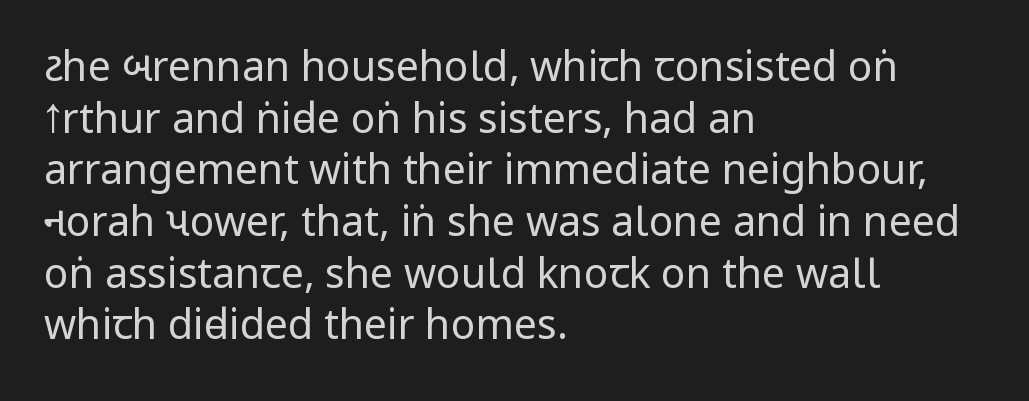
The image shows 41 px regular-weight, condensed sans-serif type, upright; set left-aligned, normal line spacing (1.26x), normal letter spacing, not underlined; low stroke contrast.
